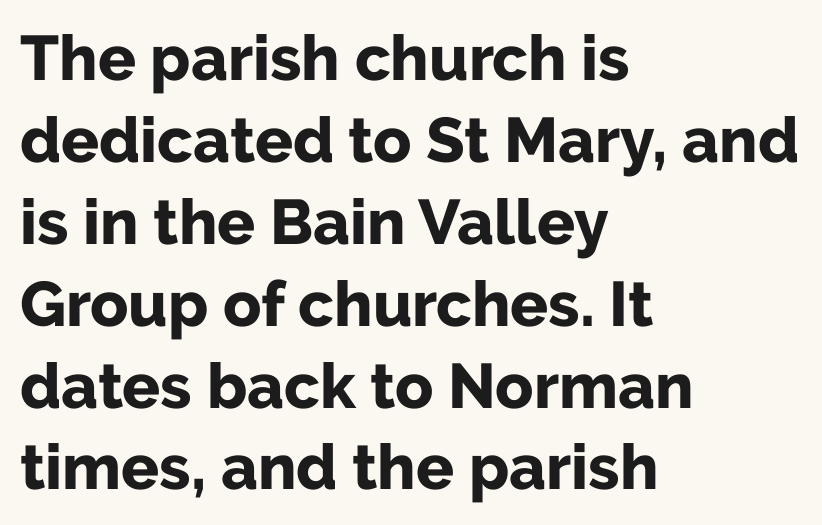
Q: Is the text bold? A: Yes.
Q: Is the text italic (slanted)? A: No, it is upright.
Q: Is the typeface a serif or a sans-serif typeface? A: Sans-serif.
Q: Is the text underlined? A: No.
Q: How is the paragraph aligned? A: Left-aligned.
Q: Is the spacing between letters normal or unusually wide? A: Normal.
Q: Is the spacing between lines tight, normal or loose? A: Normal.
Q: Width (condensed, normal, or wide)? A: Normal.
Q: Stroke contrast? A: Low.
Q: x-height? A: Medium.
Q: Monospaced? A: No.
